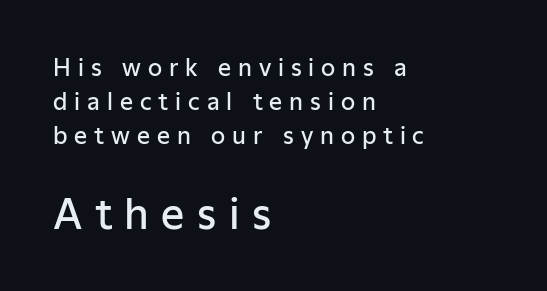
Q: Is the text bold? A: Semi-bold.
Q: Is the text italic (slanted)? A: No, it is upright.
Q: Is the typeface a serif or a sans-serif typeface? A: Sans-serif.
Q: Is the text underlined? A: No.
Q: How is the paragraph aligned? A: Left-aligned.
Q: Is the spacing between letters normal or unusually wide? A: Unusually wide.
Q: Is the spacing between lines tight, normal or loose? A: Normal.
Q: Which block of text is set in a larger size, the first (top) or the second (bottom)? A: The second (bottom) one.
Q: Width (condensed, normal, or wide)? A: Normal.
Q: Stroke contrast? A: Low.
Q: x-height? A: Medium.
Q: Monospaced? A: No.
